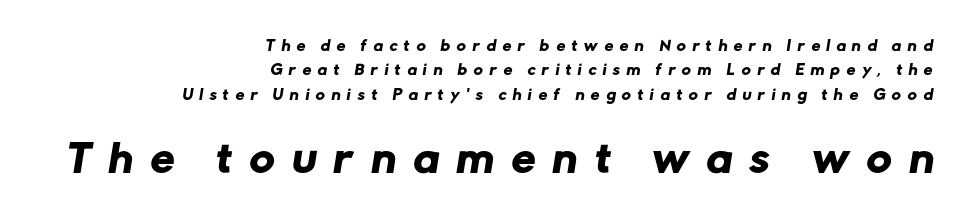
The image shows 38 px sans-serif type; set right-aligned, line spacing 1.75x, unusually wide letter spacing (+0.47 em), not underlined; the second (bottom) block is 2.71x larger; low stroke contrast and a medium x-height.
